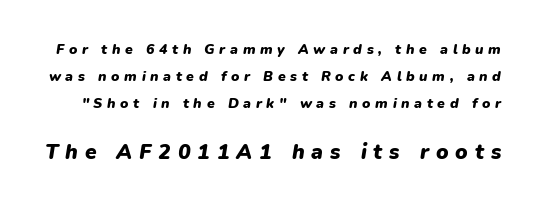
These two chunks differ in scale, with the bottom chunk taking the larger measure. Regarding leading, the lines here are spaced well apart. Posture: slanted. Here the glyphs are tracked loosely, breaking word shapes into spaced letters.
